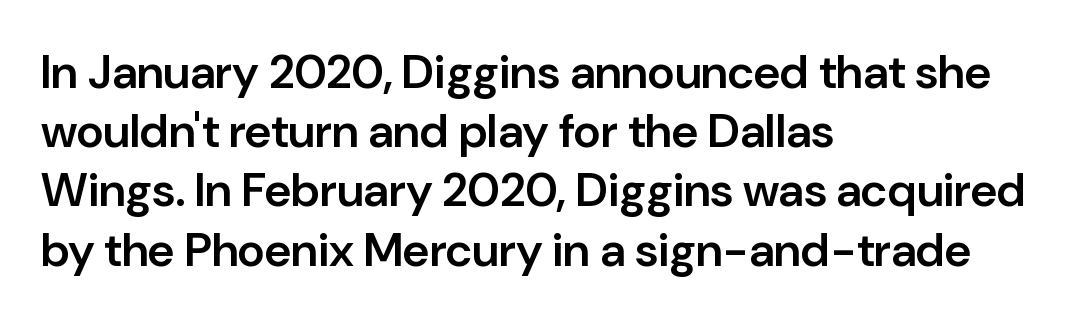
Q: Is the text bold? A: Semi-bold.
Q: Is the text italic (slanted)? A: No, it is upright.
Q: Is the typeface a serif or a sans-serif typeface? A: Sans-serif.
Q: Is the text underlined? A: No.
Q: How is the paragraph aligned? A: Left-aligned.
Q: Is the spacing between letters normal or unusually wide? A: Normal.
Q: Is the spacing between lines tight, normal or loose? A: Normal.
Q: Width (condensed, normal, or wide)? A: Normal.
Q: Stroke contrast? A: Low.
Q: x-height? A: Medium.
Q: Monospaced? A: No.
